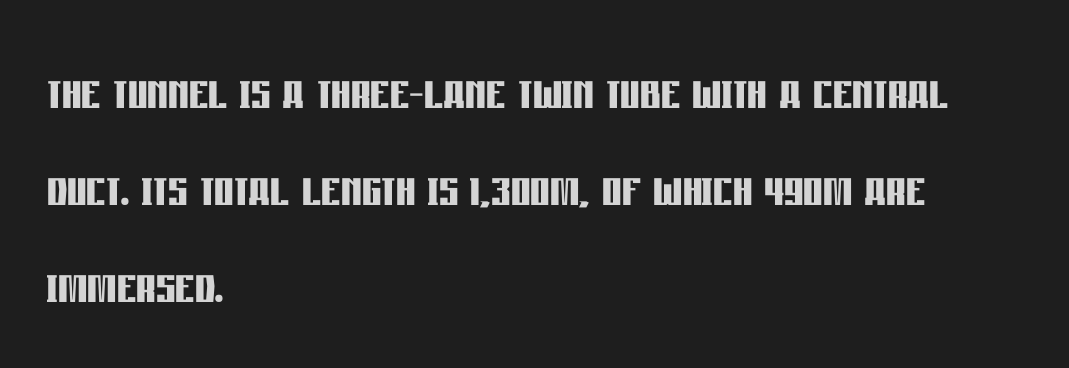
Q: Is the text bold? A: Yes.
Q: Is the text italic (slanted)? A: No, it is upright.
Q: Is the typeface a serif or a sans-serif typeface? A: Sans-serif.
Q: Is the text underlined? A: No.
Q: How is the paragraph aligned? A: Left-aligned.
Q: Is the spacing between letters normal or unusually wide? A: Normal.
Q: Is the spacing between lines tight, normal or loose? A: Normal.
Q: Width (condensed, normal, or wide)? A: Condensed.
Q: Stroke contrast? A: Low.
Q: x-height? A: Large.
Q: Monospaced? A: No.
